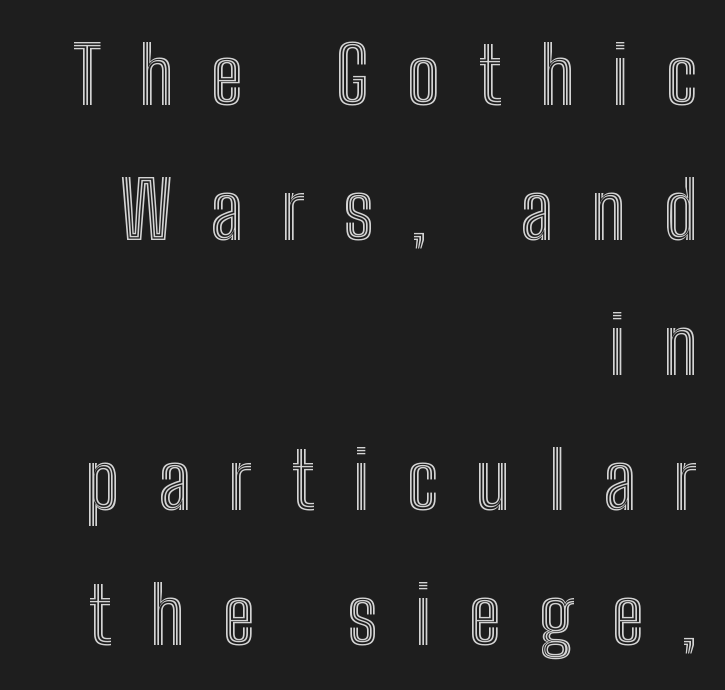
{"italic": "no", "width": "condensed", "x_height": "medium", "monospaced": "no", "underline": "no", "align": "right", "line_spacing_ratio": 1.71, "letter_spacing": "wide", "letter_spacing_em": 0.48, "glyph_px": 79}
